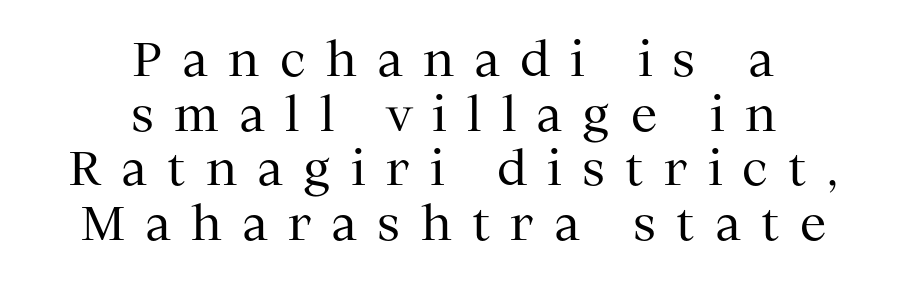
Q: Is the text bold? A: No.
Q: Is the text italic (slanted)? A: No, it is upright.
Q: Is the typeface a serif or a sans-serif typeface? A: Serif.
Q: Is the text underlined? A: No.
Q: How is the paragraph aligned? A: Centered.
Q: Is the spacing between letters normal or unusually wide? A: Unusually wide.
Q: Width (condensed, normal, or wide)? A: Normal.
Q: Stroke contrast? A: Medium.
Q: x-height? A: Medium.
Q: Monospaced? A: No.
